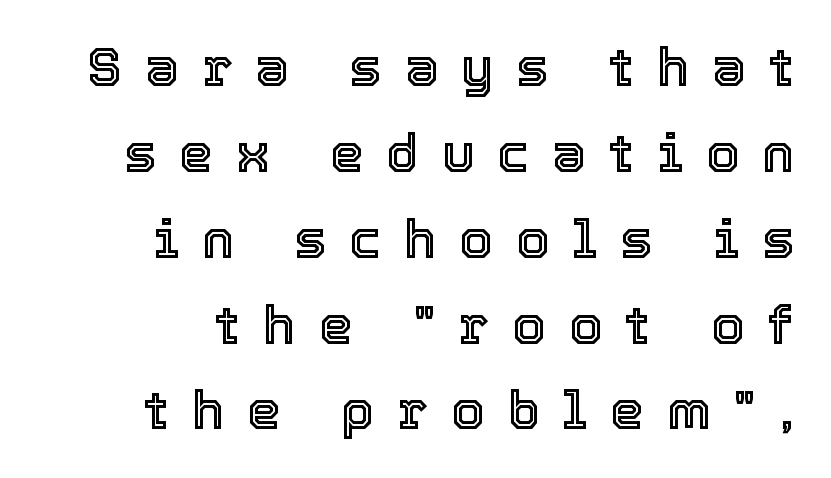
Q: Is the text italic (slanted)? A: No, it is upright.
Q: Is the text underlined? A: No.
Q: How is the paragraph aligned? A: Right-aligned.
Q: Is the spacing between letters normal or unusually wide? A: Unusually wide.
Q: Is the spacing between lines tight, normal or loose? A: Normal.
Q: Width (condensed, normal, or wide)? A: Normal.
Q: x-height? A: Medium.
Q: Monospaced? A: No.
